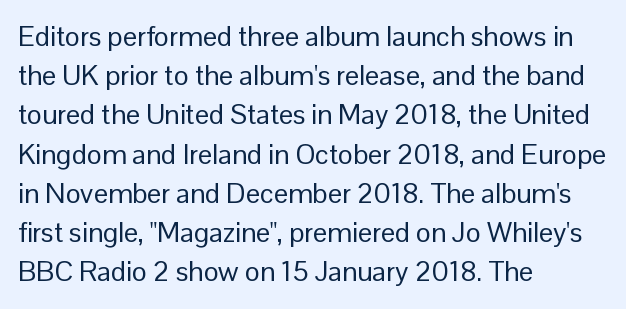
The image shows 28 px regular-weight sans-serif type, upright; set left-aligned, normal line spacing (1.4x), normal letter spacing, not underlined; low stroke contrast and a medium x-height.
